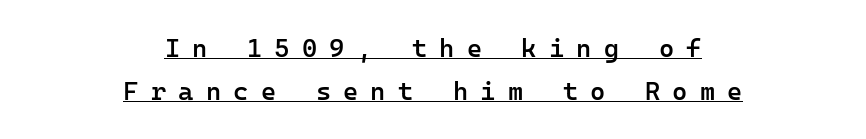
The image shows 26 px text type, upright; set centered, normal line spacing (1.65x), unusually wide letter spacing (+0.47 em), underlined.
